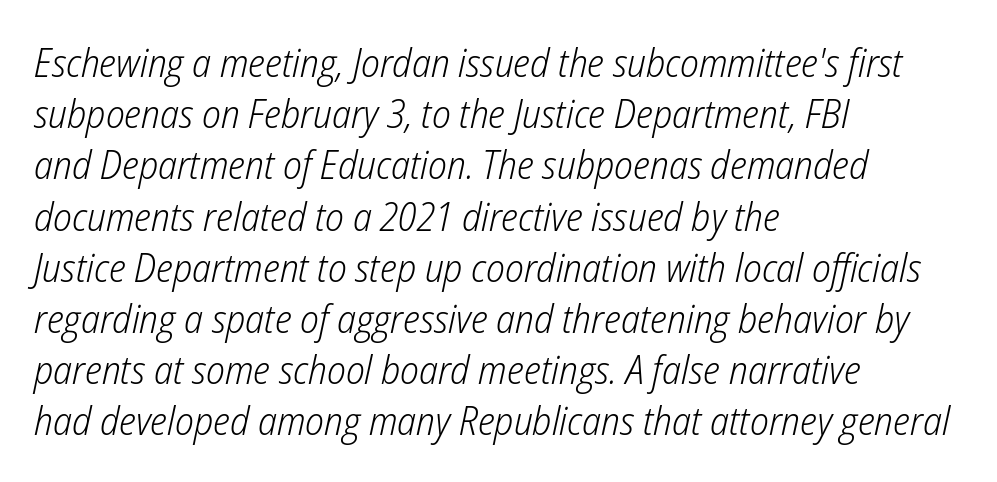
Q: Is the text bold? A: No.
Q: Is the text italic (slanted)? A: Yes, it leans right by about 12 degrees.
Q: Is the text underlined? A: No.
Q: How is the paragraph aligned? A: Left-aligned.
Q: Is the spacing between letters normal or unusually wide? A: Normal.
Q: Is the spacing between lines tight, normal or loose? A: Normal.
Q: Width (condensed, normal, or wide)? A: Condensed.
Q: Stroke contrast? A: Low.
Q: x-height? A: Medium.
Q: Monospaced? A: No.
